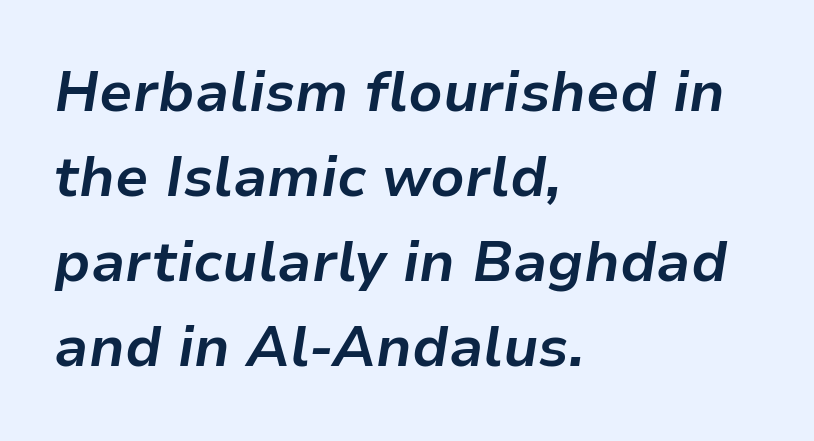
{"italic": "yes", "lean": "right", "slant_degrees": 9, "bold": "yes", "weight": "bold", "width": "normal", "stroke_contrast": "low", "x_height": "medium", "monospaced": "no", "underline": "no", "align": "left", "line_spacing": "normal", "line_spacing_ratio": 1.52, "letter_spacing": "normal", "letter_spacing_em": 0.0, "glyph_px": 56}
